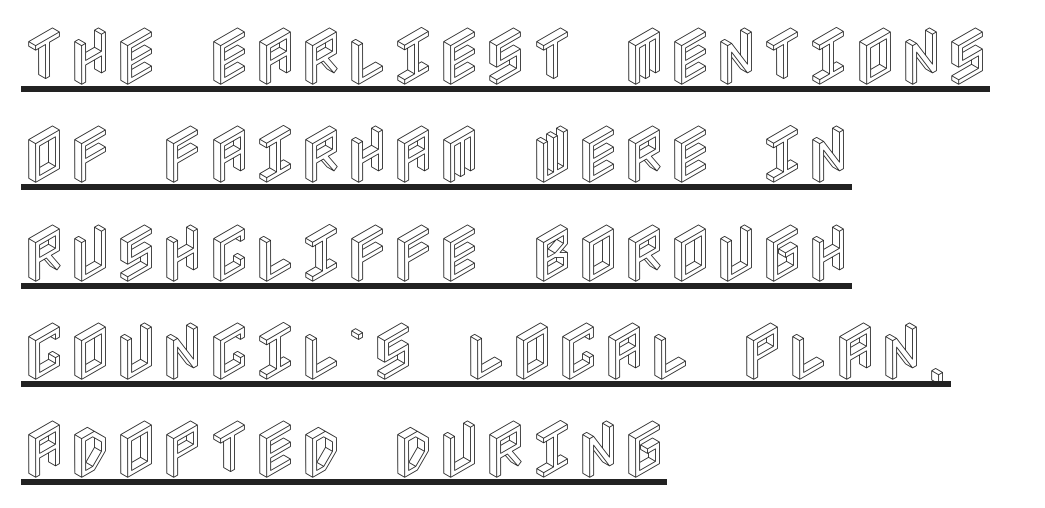
Q: Is the text italic (slanted)? A: No, it is upright.
Q: Is the text underlined? A: Yes.
Q: How is the paragraph aligned? A: Left-aligned.
Q: Is the spacing between letters normal or unusually wide? A: Normal.
Q: Is the spacing between lines tight, normal or loose? A: Normal.
Q: Width (condensed, normal, or wide)? A: Condensed.
Q: x-height? A: Large.
